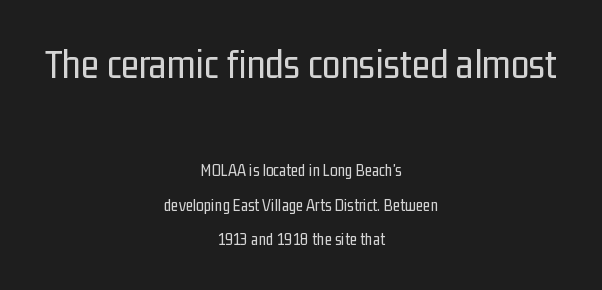
{"serif": "no", "italic": "no", "bold": "no", "weight": "regular", "width": "condensed", "stroke_contrast": "low", "x_height": "medium", "monospaced": "no", "underline": "no", "align": "center", "line_spacing": "loose", "line_spacing_ratio": 2.05, "letter_spacing": "normal", "letter_spacing_em": 0.0, "larger_block": "first", "size_ratio": 2.47, "glyph_px": 42}
